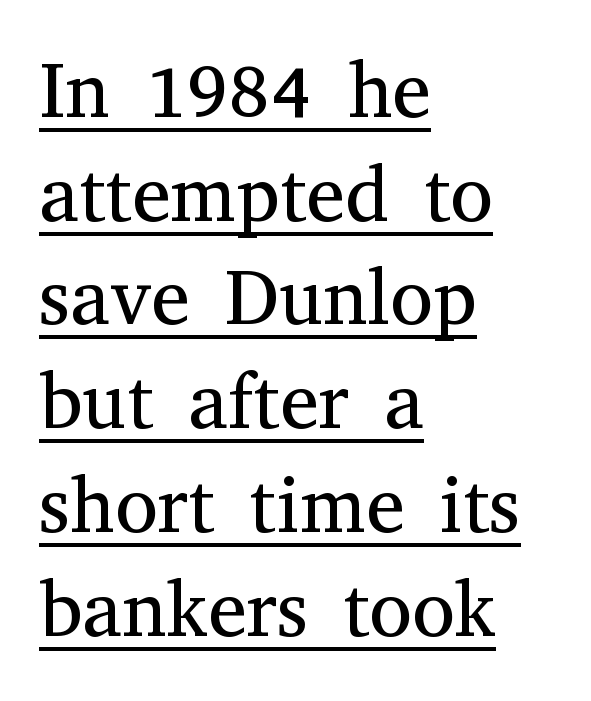
The image shows 78 px regular-weight serif type, upright; set left-aligned, normal line spacing (1.33x), normal letter spacing, underlined; medium stroke contrast and a medium x-height.
